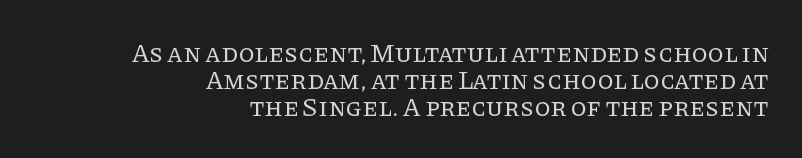
Nobody drew a line under any word here. You could barely slide anything between these rows. Weight: regular or lighter. Nobody touched the tracking dial on this one.
